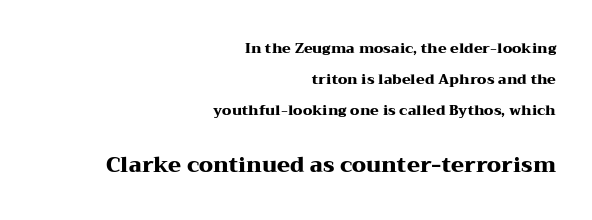
{"italic": "no", "bold": "yes", "underline": "no", "align": "right", "line_spacing": "loose", "line_spacing_ratio": 2.21, "letter_spacing": "normal", "letter_spacing_em": 0.0, "larger_block": "second", "size_ratio": 1.5, "glyph_px": 21}
